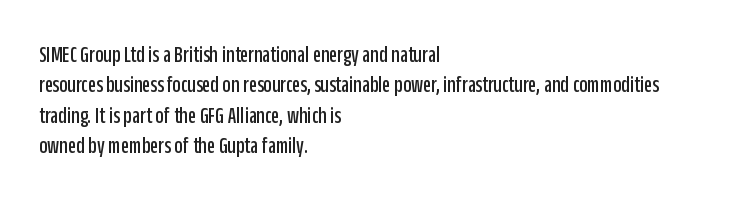
{"italic": "no", "underline": "no", "align": "left", "line_spacing": "normal", "line_spacing_ratio": 1.32, "letter_spacing": "normal", "letter_spacing_em": 0.0, "glyph_px": 23}
